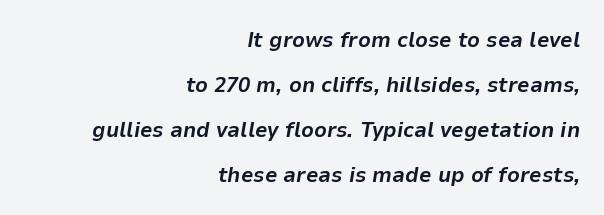
As a designer I'd log this as weight 700, bold. Words appear dense and cohesive because spacing is normal. Does the lettering tilt? It does — this is italic. Check the space under the baseline: it is left empty. A flush-right, rag-left setting is used for this passage.
